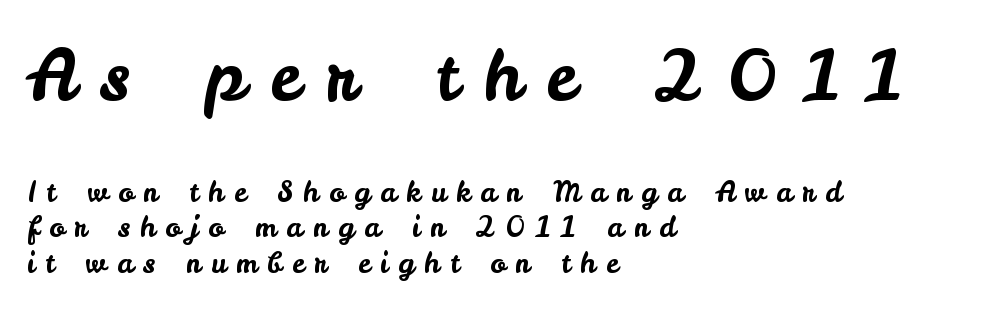
{"serif": "no", "width": "normal", "stroke_contrast": "low", "x_height": "small", "monospaced": "no", "underline": "no", "align": "left", "line_spacing": "normal", "line_spacing_ratio": 1.28, "letter_spacing": "wide", "letter_spacing_em": 0.36, "larger_block": "first", "size_ratio": 2.5, "glyph_px": 70}
